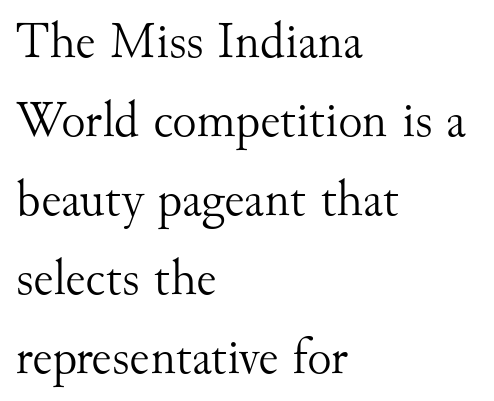
Looks like regular typesetting: each glyph gets only the width it needs. The font sits on the lighter half of the weight spectrum, regular included. Each line starts at the same left margin while the right side varies. The face used here is rendered with its standard letterfit. Notice how descenders clear the ascenders below comfortably — that's standard leading.
